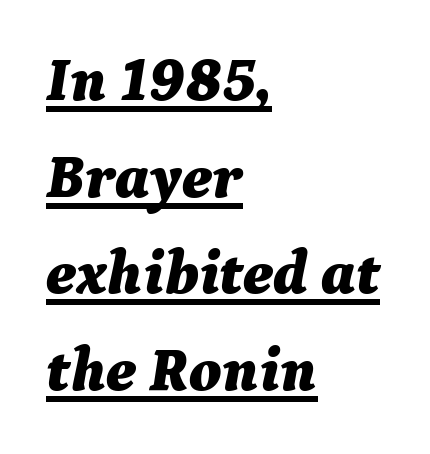
{"italic": "yes", "lean": "right", "slant_degrees": 9, "bold": "yes", "weight": "bold", "width": "normal", "stroke_contrast": "medium", "x_height": "medium", "monospaced": "no", "underline": "yes", "align": "left", "line_spacing": "normal", "line_spacing_ratio": 1.56, "letter_spacing": "normal", "letter_spacing_em": 0.0, "glyph_px": 62}
